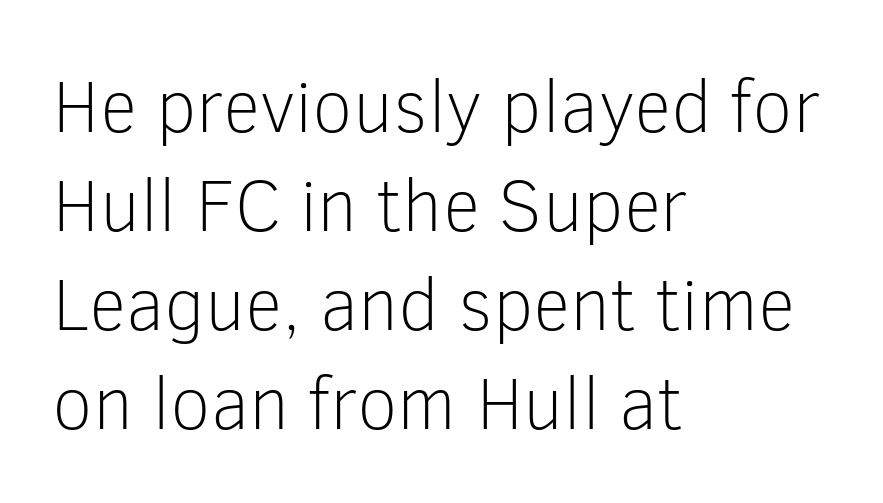
Q: Is the text bold? A: No.
Q: Is the text italic (slanted)? A: No, it is upright.
Q: Is the typeface a serif or a sans-serif typeface? A: Sans-serif.
Q: Is the text underlined? A: No.
Q: How is the paragraph aligned? A: Left-aligned.
Q: Is the spacing between letters normal or unusually wide? A: Normal.
Q: Is the spacing between lines tight, normal or loose? A: Normal.
Q: Width (condensed, normal, or wide)? A: Normal.
Q: Stroke contrast? A: Low.
Q: x-height? A: Medium.
Q: Monospaced? A: No.
